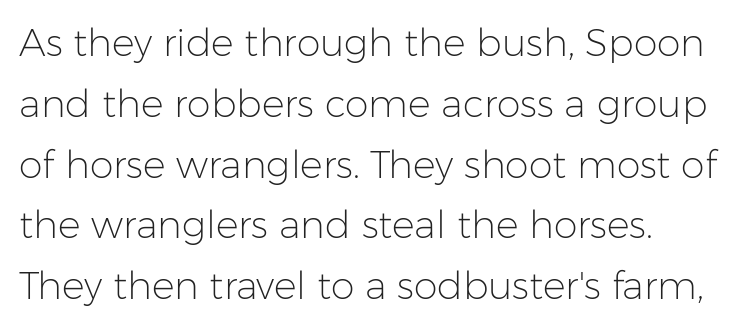
The image shows 38 px light sans-serif type, upright; set normal line spacing (1.6x), normal letter spacing, not underlined; low stroke contrast and a medium x-height.
